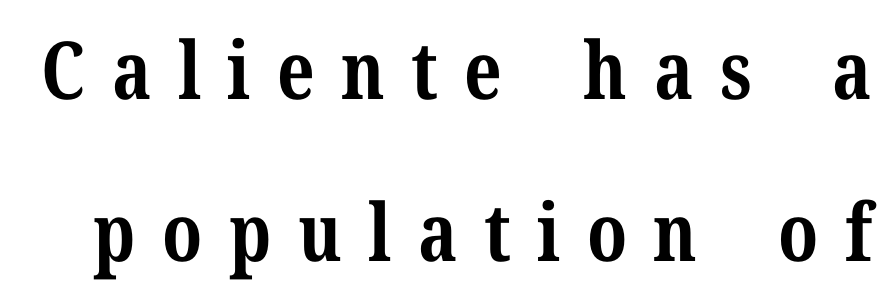
Do the characters align in a grid? No, the font is proportional. The rendering uses a large line-height, opening up the rows. Classification — serif. Rendered with straight, roman letterforms. Loose tracking; the words dissolve into strings of separated letters. The gap between lines stays unmarked.
